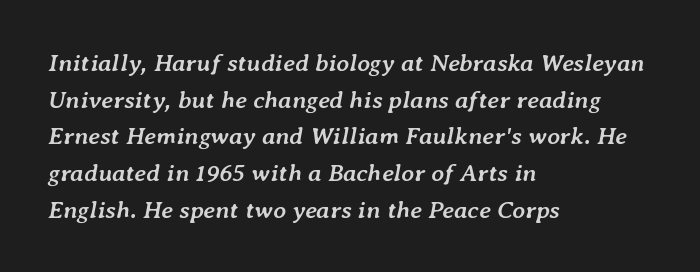
The image shows 25 px bold type, italic (leaning right); set left-aligned, normal line spacing (1.47x), normal letter spacing, not underlined.
